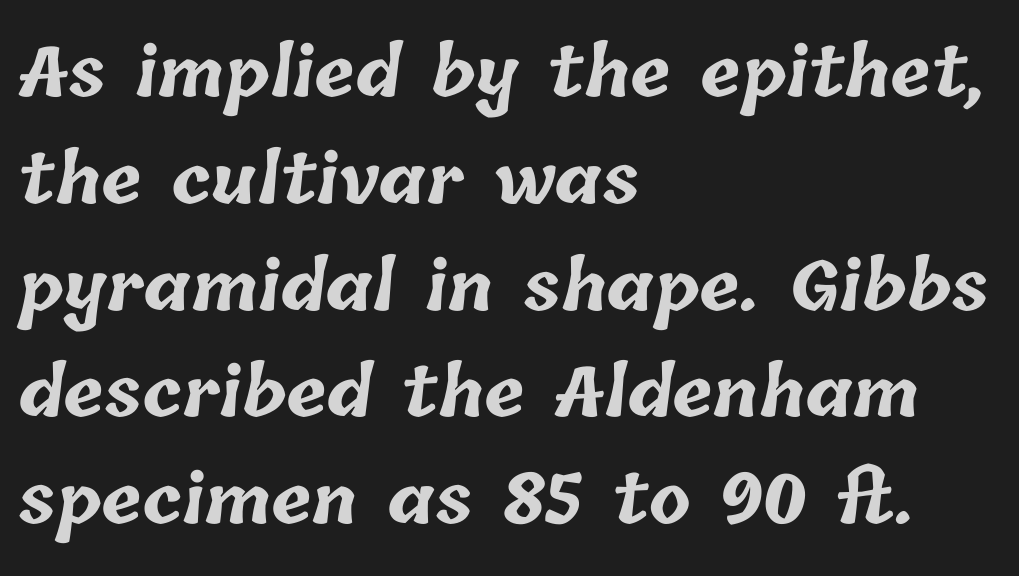
A clean baseline with only descenders dipping below it. Horizontal alignment here is leftward, the default for most running prose. A typesetter would call this proportional, since set widths differ per character. Typographic density is high because the face is bold. Line spacing here is normal. Students, note that the glyphs here touch the page at normal intervals.
